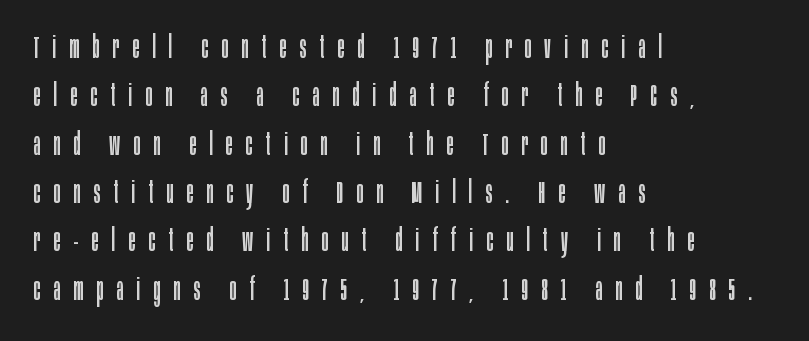
Successive baselines arrive at the customary interval. Looks like regular typesetting: each glyph gets only the width it needs. Italic: no, the glyphs are upright roman. Plain, unruled lines of type. This is not heavy type; no bold has been used. The rendering inserts visible extra space after every character.
